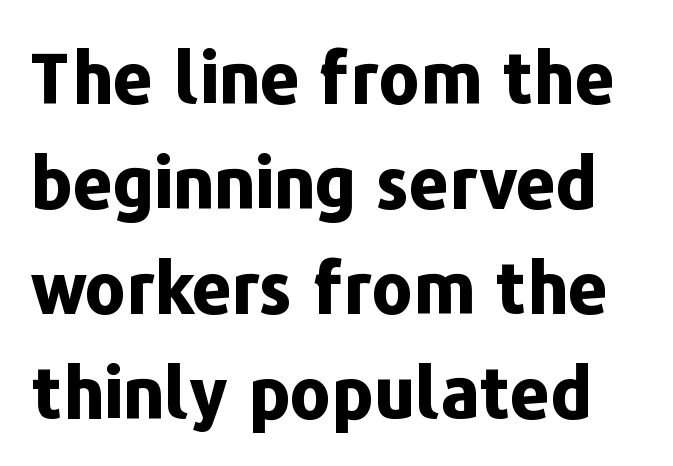
{"serif": "no", "italic": "no", "bold": "yes", "weight": "bold", "width": "normal", "stroke_contrast": "low", "x_height": "medium", "monospaced": "no", "underline": "no", "line_spacing": "normal", "line_spacing_ratio": 1.5, "letter_spacing": "normal", "letter_spacing_em": 0.0, "glyph_px": 70}
